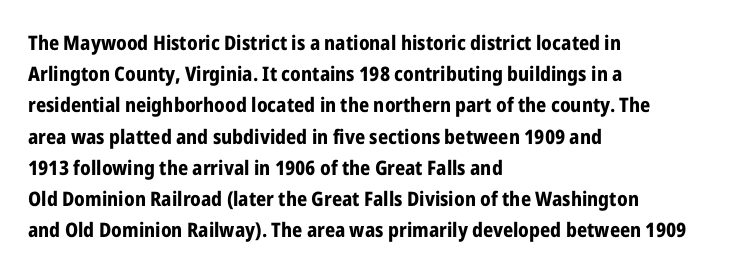
Beneath every word, the page is bare. The letterforms sit shoulder to shoulder at normal distance. The typesetter chose a ragged-right arrangement here. What weight is shown? A full bold with thick strokes.
